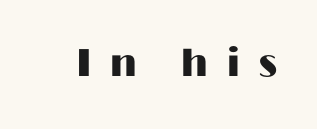
Q: Is the text italic (slanted)? A: No, it is upright.
Q: Is the typeface a serif or a sans-serif typeface? A: Sans-serif.
Q: Is the text underlined? A: No.
Q: Is the spacing between letters normal or unusually wide? A: Unusually wide.
Q: Width (condensed, normal, or wide)? A: Wide.
Q: Stroke contrast? A: High.
Q: x-height? A: Medium.
Q: Monospaced? A: No.
